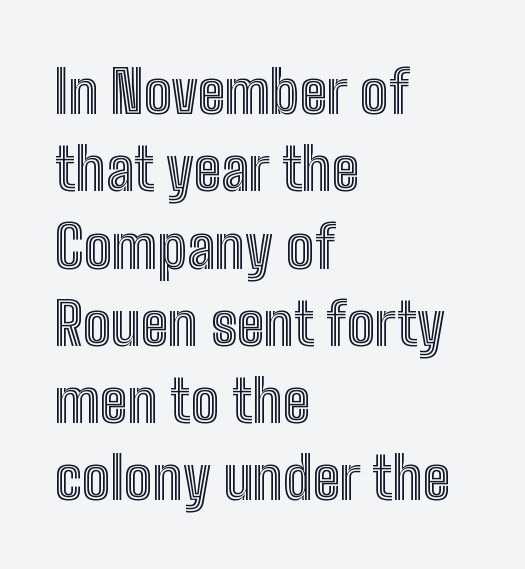
Q: Is the text italic (slanted)? A: No, it is upright.
Q: Is the text underlined? A: No.
Q: How is the paragraph aligned? A: Left-aligned.
Q: Is the spacing between letters normal or unusually wide? A: Normal.
Q: Is the spacing between lines tight, normal or loose? A: Normal.
Q: Width (condensed, normal, or wide)? A: Condensed.
Q: x-height? A: Medium.
Q: Monospaced? A: No.
